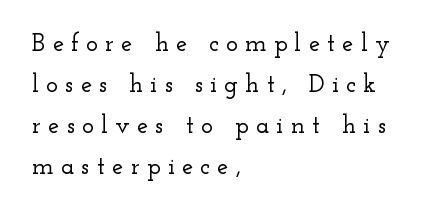
Honestly, the letter spacing is so wide it's the main thing you notice. Characters remain perfectly vertical along every line. Is there much room between lines? A standard amount, neither cramped nor airy. These lines stack with their left ends in a neat column. Words float on clear page, feet unadorned.
